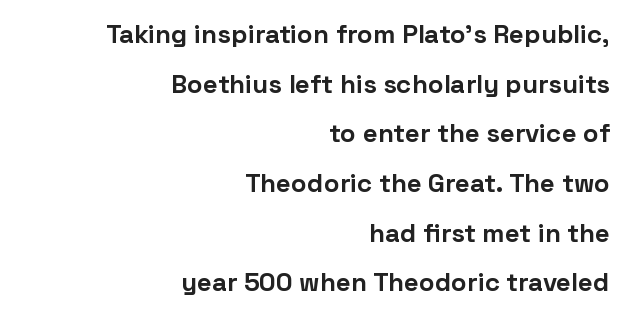
Q: Is the text bold? A: Yes.
Q: Is the text italic (slanted)? A: No, it is upright.
Q: Is the text underlined? A: No.
Q: How is the paragraph aligned? A: Right-aligned.
Q: Is the spacing between letters normal or unusually wide? A: Normal.
Q: Is the spacing between lines tight, normal or loose? A: Loose.
